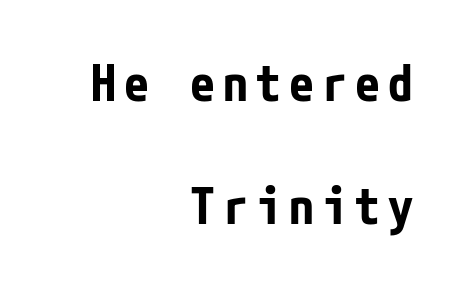
Notice how the passage keeps a crisp vertical edge on the right only. Ordinary non-slanted type is in use. A typesetter would call this leading open, well beyond the default. Nothing sits at the stroke ends, so this counts as sans-serif. Descenders hang freely into open space. A dark, heavy texture on the line: the type is bold.
